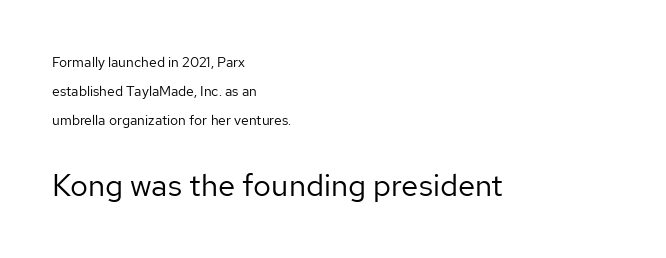
The image shows 31 px regular-weight sans-serif type, upright; set left-aligned, loose line spacing (2.07x), normal letter spacing, not underlined; the second (bottom) block is 2.21x larger; low stroke contrast and a medium x-height.
